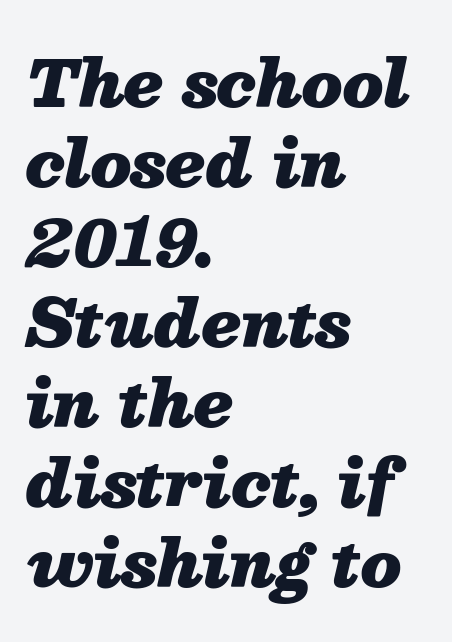
{"italic": "yes", "lean": "right", "slant_degrees": 13, "bold": "yes", "weight": "heavy", "width": "normal", "stroke_contrast": "medium", "x_height": "medium", "monospaced": "no", "underline": "no", "align": "left", "line_spacing": "normal", "line_spacing_ratio": 1.25, "letter_spacing": "normal", "letter_spacing_em": 0.0, "glyph_px": 64}
